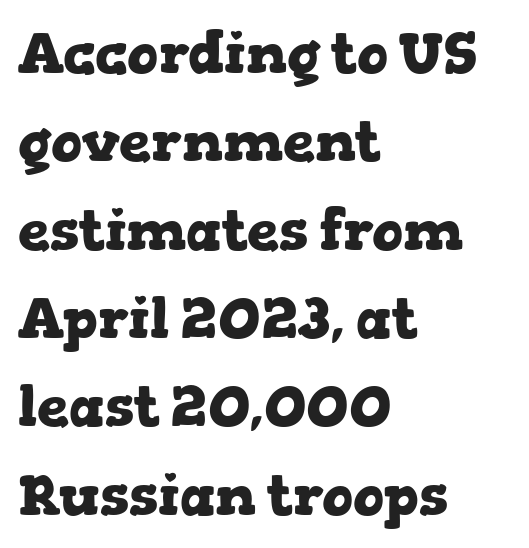
{"serif": "yes", "italic": "no", "bold": "yes", "weight": "heavy", "width": "wide", "stroke_contrast": "low", "x_height": "medium", "monospaced": "no", "underline": "no", "align": "left", "line_spacing": "normal", "line_spacing_ratio": 1.55, "letter_spacing": "normal", "letter_spacing_em": 0.0, "glyph_px": 57}
